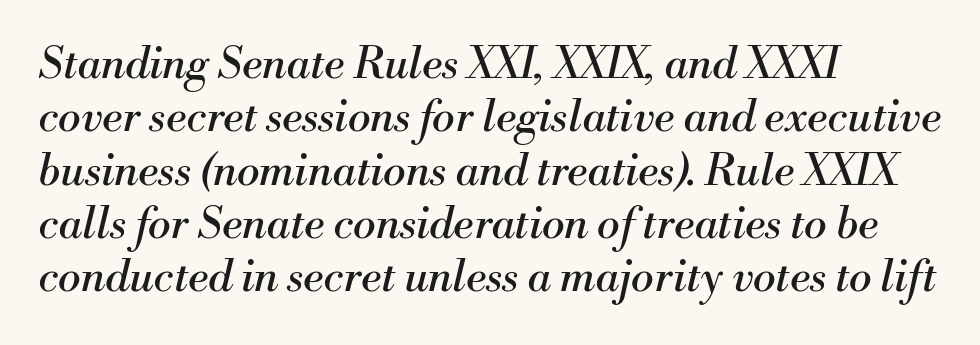
No word sits above an underline. Is this a sans? No — the strokes have serifs. Characters follow at the spacing the type designer built in. Stroke thickness stays within the range of a standard reading face or lighter.
